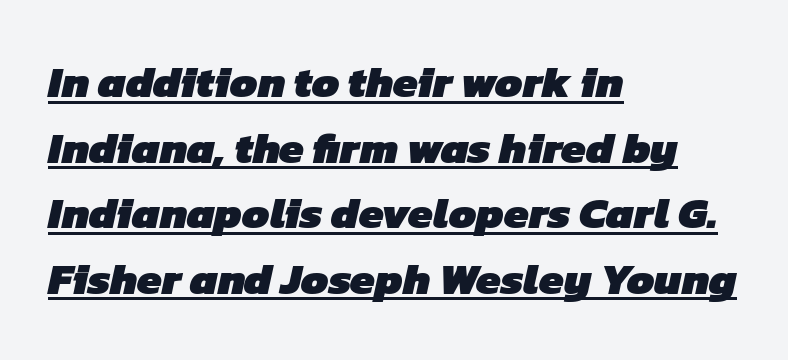
Short note: letters normally spaced. This is heavy type, rendered in bold. Every row of glyphs begins at an identical x-position on the left. The passage shown is typed in a proportional face where columns would drift.
